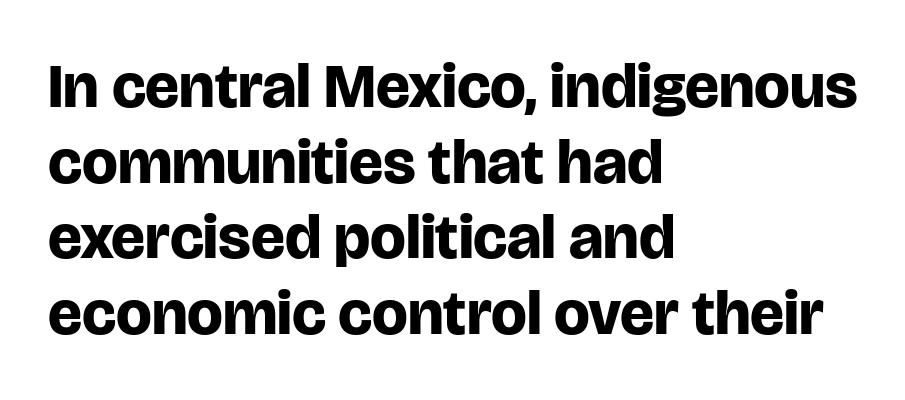
The type family on display is of the sans-serif kind. Horizontal alignment here is leftward, the default for most running prose. Students, note that the glyphs here touch the page at normal intervals. Pretty heavy lettering here — definitely bold. Think of a printed novel: that variable character pitch is what you see here.
